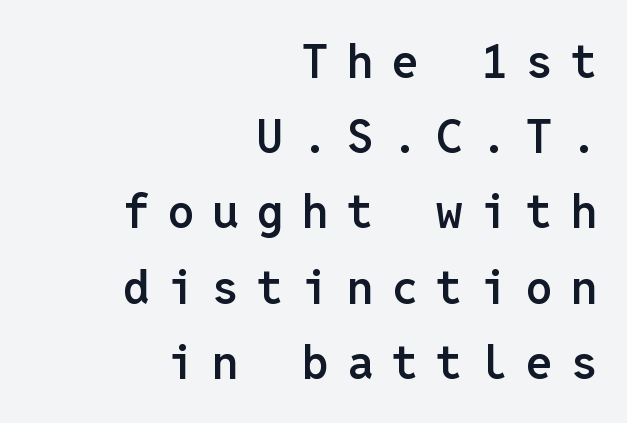
Q: Is the text bold? A: Semi-bold.
Q: Is the text italic (slanted)? A: No, it is upright.
Q: Is the typeface a serif or a sans-serif typeface? A: Sans-serif.
Q: Is the text underlined? A: No.
Q: How is the paragraph aligned? A: Right-aligned.
Q: Is the spacing between letters normal or unusually wide? A: Unusually wide.
Q: Is the spacing between lines tight, normal or loose? A: Normal.
Q: Width (condensed, normal, or wide)? A: Normal.
Q: Stroke contrast? A: Low.
Q: x-height? A: Medium.
Q: Monospaced? A: Yes.
